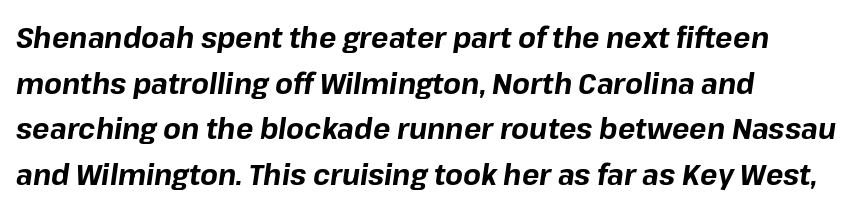
Q: Is the text bold? A: Yes.
Q: Is the text italic (slanted)? A: Yes, it leans right by about 8 degrees.
Q: Is the text underlined? A: No.
Q: How is the paragraph aligned? A: Left-aligned.
Q: Is the spacing between letters normal or unusually wide? A: Normal.
Q: Is the spacing between lines tight, normal or loose? A: Normal.
Q: Width (condensed, normal, or wide)? A: Normal.
Q: Stroke contrast? A: Low.
Q: x-height? A: Medium.
Q: Monospaced? A: No.
